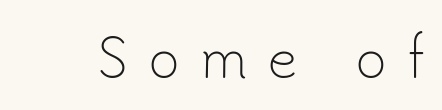
Descenders hang freely into open space. Proportional: the letters do not fall into vertical columns. Italic? Not at all — the glyphs are vertical. Is this a sans? Yes — the strokes have no serifs. The passage shown has open, widely tracked lettering throughout.
